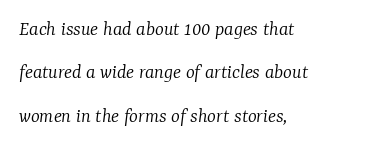
Descenders are the only things crossing below the line. Italic? Definitely — the glyphs are oblique. This sample uses plain, unmodified letter spacing. Each new line begins a long way beneath the previous one. Horizontal alignment here is leftward, the default for most running prose. Vertical stems look standard width or narrower in stroke.
